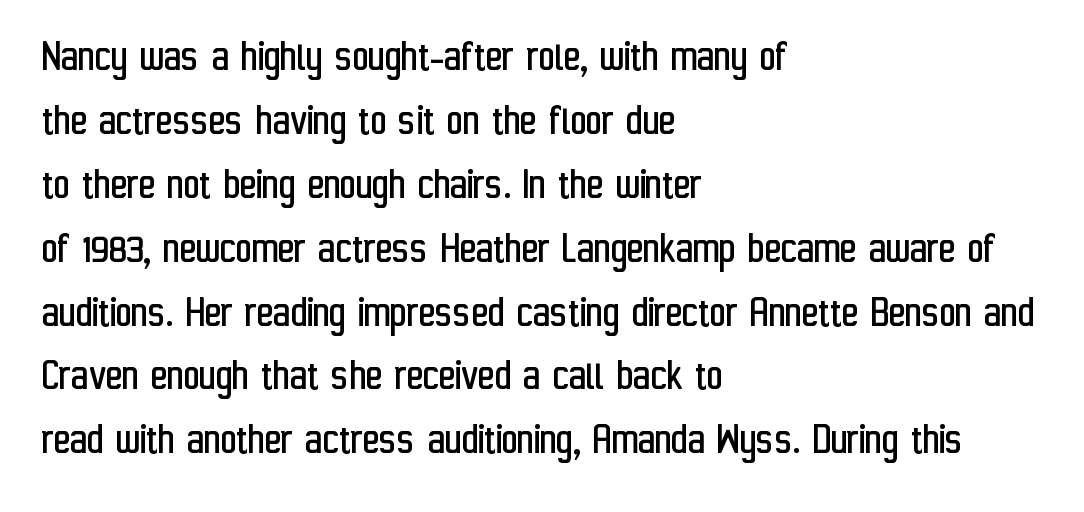
Q: Is the text bold? A: No.
Q: Is the text italic (slanted)? A: No, it is upright.
Q: Is the typeface a serif or a sans-serif typeface? A: Sans-serif.
Q: Is the text underlined? A: No.
Q: How is the paragraph aligned? A: Left-aligned.
Q: Is the spacing between letters normal or unusually wide? A: Normal.
Q: Is the spacing between lines tight, normal or loose? A: Normal.
Q: Width (condensed, normal, or wide)? A: Condensed.
Q: Stroke contrast? A: Low.
Q: x-height? A: Medium.
Q: Monospaced? A: No.
